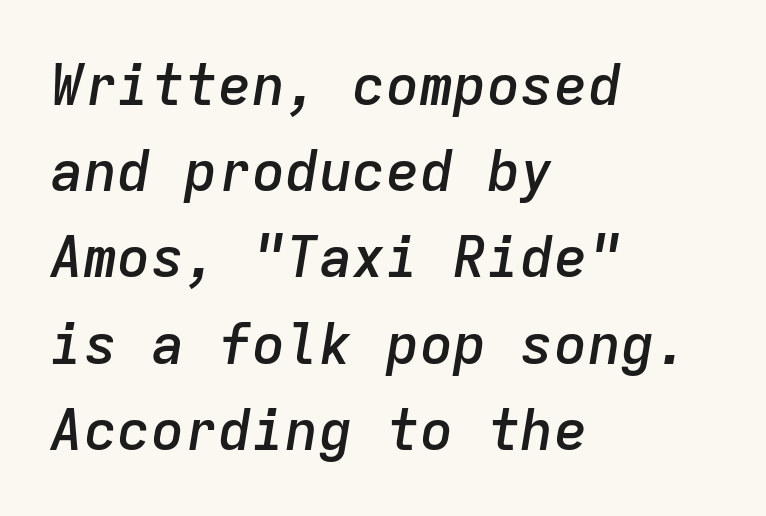
Q: Is the text bold? A: Semi-bold.
Q: Is the text italic (slanted)? A: Yes, it leans right by about 9 degrees.
Q: Is the text underlined? A: No.
Q: How is the paragraph aligned? A: Left-aligned.
Q: Is the spacing between letters normal or unusually wide? A: Normal.
Q: Is the spacing between lines tight, normal or loose? A: Normal.
Q: Width (condensed, normal, or wide)? A: Normal.
Q: Stroke contrast? A: Low.
Q: x-height? A: Medium.
Q: Monospaced? A: Yes.
